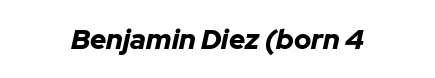
{"italic": "yes", "lean": "right", "slant_degrees": 12, "bold": "yes", "weight": "bold", "width": "normal", "stroke_contrast": "low", "x_height": "medium", "monospaced": "no", "underline": "no", "align": "center", "letter_spacing": "normal", "letter_spacing_em": 0.0, "glyph_px": 28}
